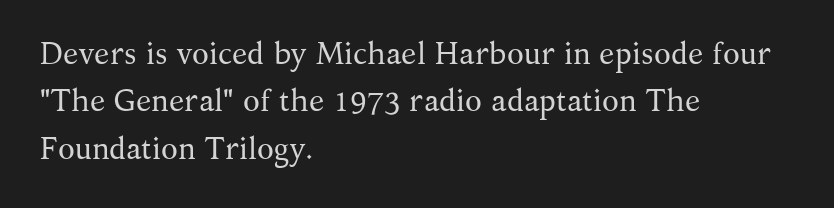
Weight: in the light-to-regular range. Lines of text with bare space underneath. These lines were composed using upright roman letters. Character widths vary here, with narrow letters taking less room than wide ones. The block of text has a typical density, with ordinary space between rows.
